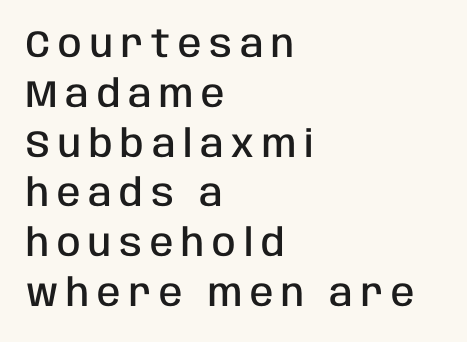
Firm but not heavy-handed strokes: this text is semibold. Casual observation: everything's shoved over to the left. Type without underlining. The rendering shows plain stroke endings on the letterforms — a sans-serif design.
